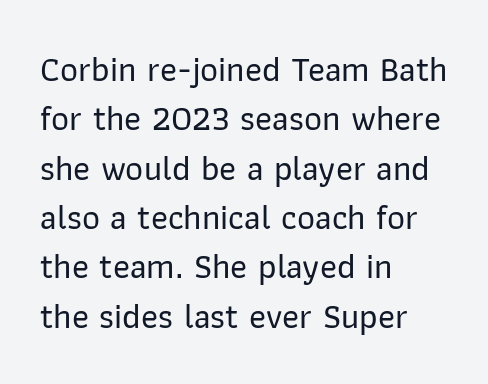
Q: Is the text italic (slanted)? A: No, it is upright.
Q: Is the typeface a serif or a sans-serif typeface? A: Sans-serif.
Q: Is the text underlined? A: No.
Q: How is the paragraph aligned? A: Left-aligned.
Q: Is the spacing between letters normal or unusually wide? A: Normal.
Q: Is the spacing between lines tight, normal or loose? A: Normal.
Q: Width (condensed, normal, or wide)? A: Normal.
Q: Stroke contrast? A: Low.
Q: x-height? A: Medium.
Q: Monospaced? A: No.
